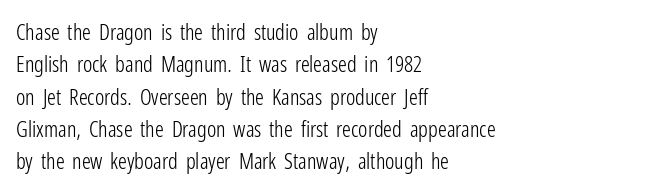
{"italic": "no", "bold": "no", "underline": "no", "align": "left", "line_spacing": "normal", "line_spacing_ratio": 1.47, "letter_spacing": "normal", "letter_spacing_em": 0.0, "glyph_px": 22}
